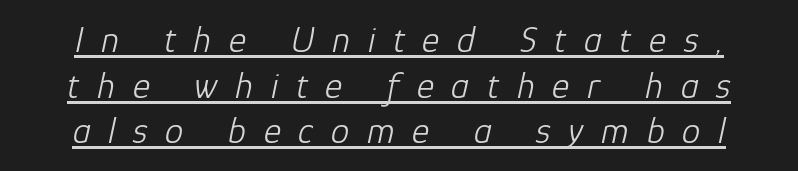
The image shows 37 px light type, italic (leaning right); set line spacing 1.23x, unusually wide letter spacing (+0.48 em), underlined; low stroke contrast and a medium x-height.
